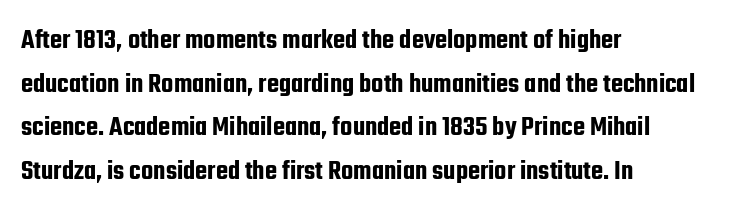
The lettering stays uniformly vertical, giving the passage a roman look. Horizontal bands of white between lines are of average thickness. The text block is weighted toward the left margin, trailing off unevenly rightward. Plain, unruled lines of type. Character widths vary here, with narrow letters taking less room than wide ones. Letterform terminals end flat and unadorned throughout the passage.
